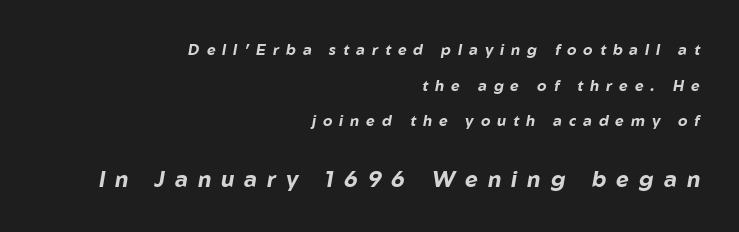
Q: Is the text bold? A: Yes.
Q: Is the text italic (slanted)? A: Yes, it leans right by about 10 degrees.
Q: Is the text underlined? A: No.
Q: How is the paragraph aligned? A: Right-aligned.
Q: Is the spacing between letters normal or unusually wide? A: Unusually wide.
Q: Is the spacing between lines tight, normal or loose? A: Loose.
Q: Which block of text is set in a larger size, the first (top) or the second (bottom)? A: The second (bottom) one.
